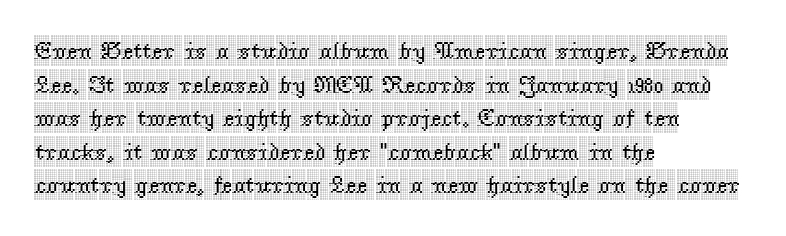
{"italic": "no", "underline": "no", "align": "left", "line_spacing": "normal", "line_spacing_ratio": 1.4, "letter_spacing": "normal", "letter_spacing_em": 0.0, "glyph_px": 24}
